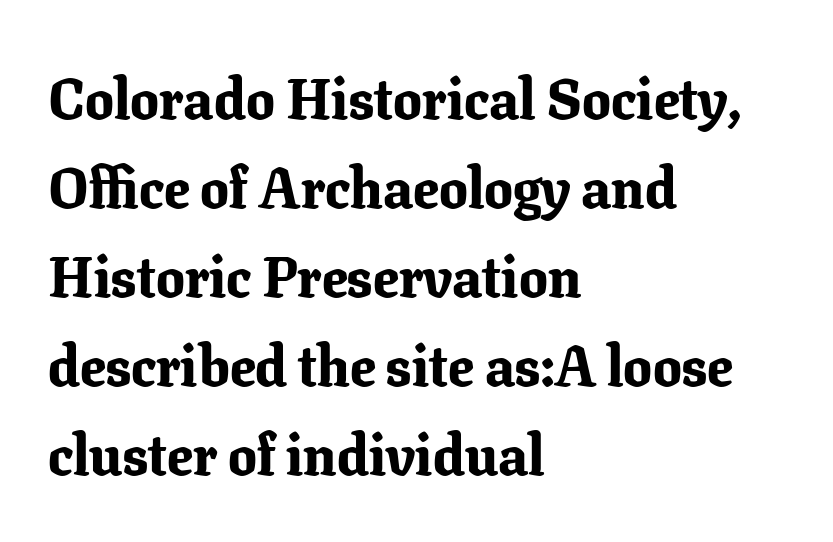
The image shows 57 px bold serif type, upright; set left-aligned, normal line spacing (1.56x), normal letter spacing, not underlined; low stroke contrast and a medium x-height.
